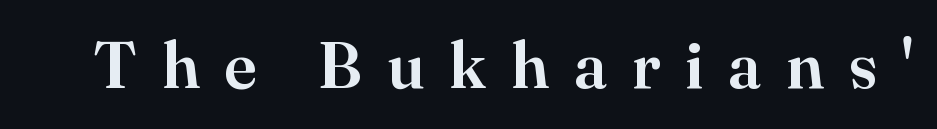
Q: Is the text italic (slanted)? A: No, it is upright.
Q: Is the typeface a serif or a sans-serif typeface? A: Serif.
Q: Is the text underlined? A: No.
Q: Is the spacing between letters normal or unusually wide? A: Unusually wide.
Q: Width (condensed, normal, or wide)? A: Normal.
Q: Stroke contrast? A: High.
Q: x-height? A: Small.
Q: Monospaced? A: No.
